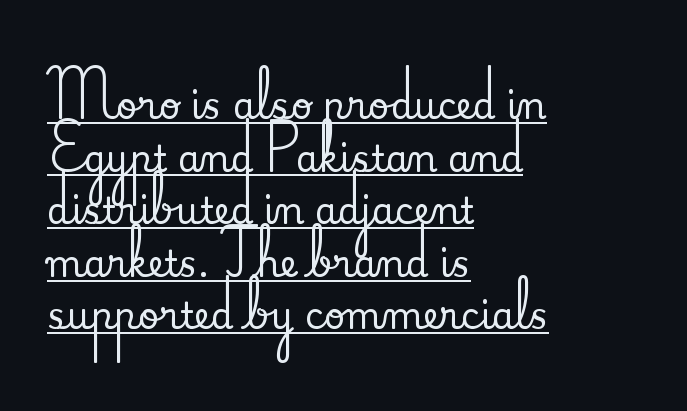
Q: Is the text italic (slanted)? A: No, it is upright.
Q: Is the typeface a serif or a sans-serif typeface? A: Serif.
Q: Is the text underlined? A: Yes.
Q: How is the paragraph aligned? A: Left-aligned.
Q: Is the spacing between letters normal or unusually wide? A: Normal.
Q: Is the spacing between lines tight, normal or loose? A: Normal.
Q: Width (condensed, normal, or wide)? A: Normal.
Q: Stroke contrast? A: Medium.
Q: x-height? A: Small.
Q: Monospaced? A: No.
